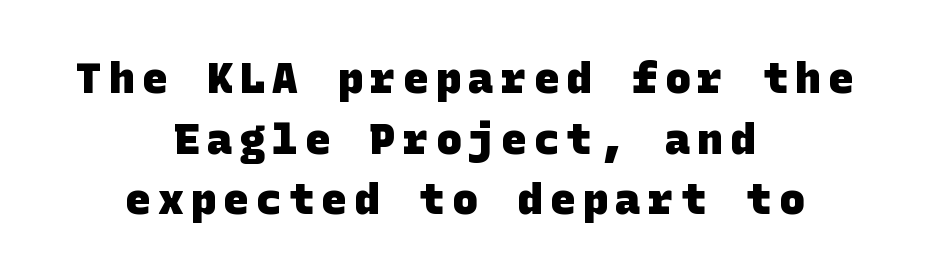
{"serif": "no", "bold": "yes", "weight": "heavy", "width": "normal", "stroke_contrast": "low", "x_height": "large", "underline": "no", "align": "center", "line_spacing": "normal", "line_spacing_ratio": 1.41, "glyph_px": 43}
